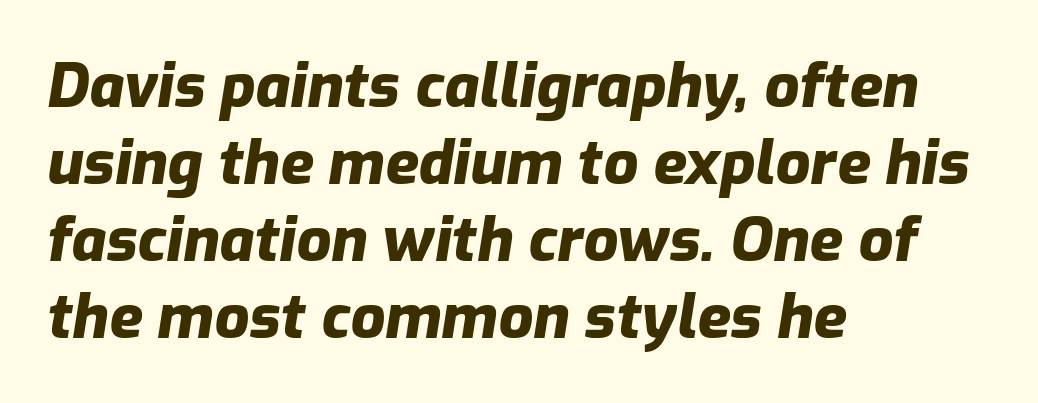
The image shows 61 px heavy type, italic (leaning right); set left-aligned, normal line spacing (1.26x), normal letter spacing, not underlined; low stroke contrast and a medium x-height.
